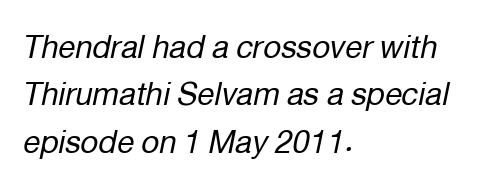
{"italic": "yes", "lean": "right", "slant_degrees": 12, "bold": "no", "weight": "regular", "width": "normal", "stroke_contrast": "low", "x_height": "medium", "monospaced": "no", "underline": "no", "align": "left", "line_spacing": "normal", "line_spacing_ratio": 1.53, "letter_spacing": "normal", "letter_spacing_em": 0.0, "glyph_px": 31}
